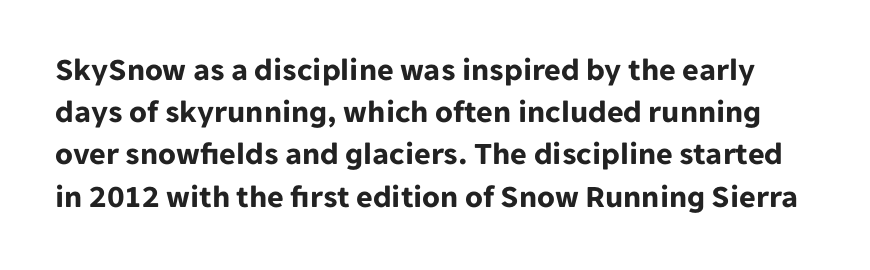
{"serif": "no", "italic": "no", "bold": "yes", "weight": "bold", "width": "normal", "stroke_contrast": "low", "x_height": "medium", "monospaced": "no", "underline": "no", "line_spacing": "normal", "line_spacing_ratio": 1.32, "letter_spacing": "normal", "letter_spacing_em": 0.0, "glyph_px": 32}
